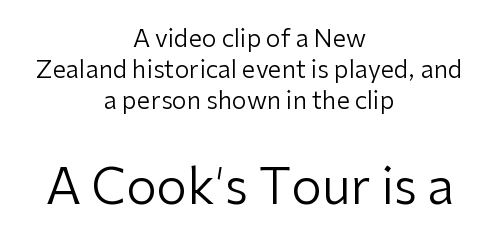
Q: Is the text bold? A: No.
Q: Is the text italic (slanted)? A: No, it is upright.
Q: Is the typeface a serif or a sans-serif typeface? A: Sans-serif.
Q: Is the text underlined? A: No.
Q: How is the paragraph aligned? A: Centered.
Q: Is the spacing between letters normal or unusually wide? A: Normal.
Q: Is the spacing between lines tight, normal or loose? A: Normal.
Q: Which block of text is set in a larger size, the first (top) or the second (bottom)? A: The second (bottom) one.
Q: Width (condensed, normal, or wide)? A: Normal.
Q: Stroke contrast? A: Low.
Q: x-height? A: Medium.
Q: Monospaced? A: No.
